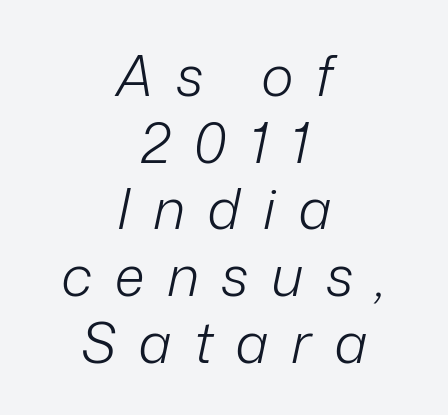
Notice how the passage keeps no hard edge, just a central spine. Emphasis-style slanted type is in use. No letter is thick-stroked: the sample isn't bold. Letter spacing: wide.
